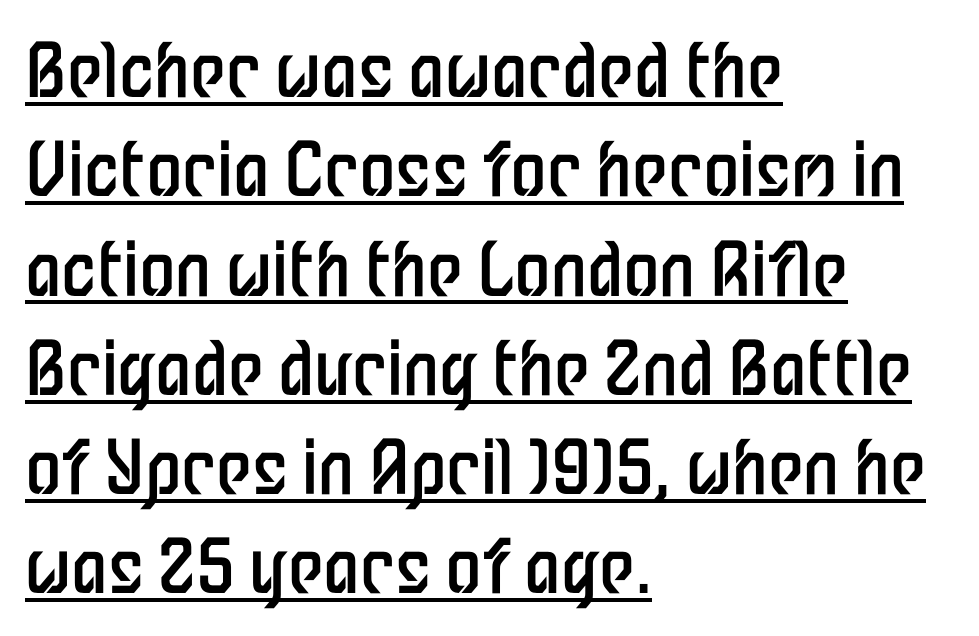
The image shows 73 px regular-weight, condensed sans-serif type, upright; set left-aligned, normal line spacing (1.36x), normal letter spacing, underlined; low stroke contrast and a medium x-height.
